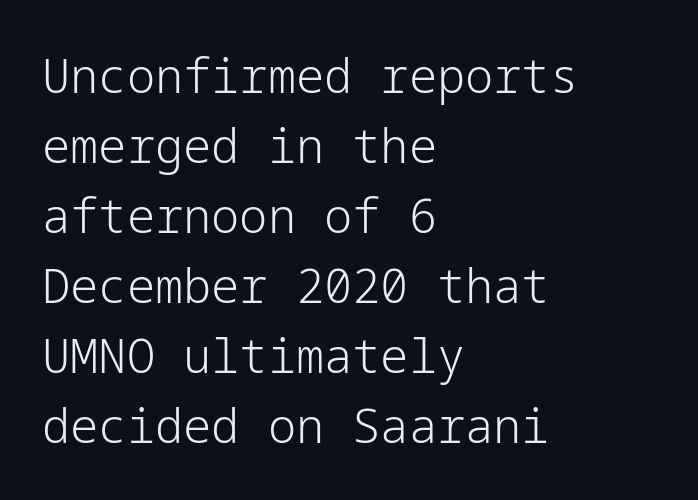
{"serif": "no", "italic": "no", "bold": "no", "weight": "light", "width": "normal", "stroke_contrast": "low", "x_height": "medium", "underline": "no", "align": "left", "line_spacing": "normal", "line_spacing_ratio": 1.49, "letter_spacing": "normal", "letter_spacing_em": 0.0, "glyph_px": 47}
